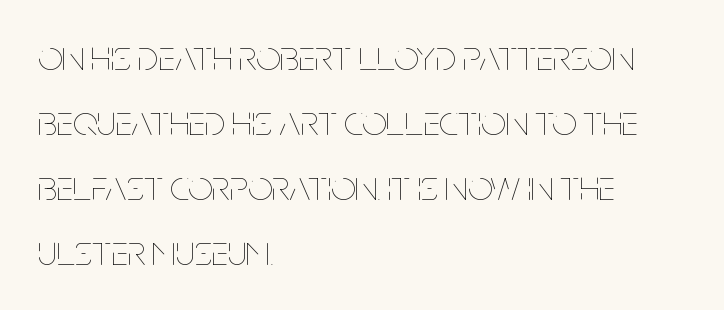
{"italic": "no", "bold": "no", "weight": "thin", "width": "condensed", "stroke_contrast": "low", "x_height": "large", "monospaced": "no", "underline": "no", "align": "left", "line_spacing": "normal", "line_spacing_ratio": 1.51, "letter_spacing": "normal", "letter_spacing_em": 0.0, "glyph_px": 43}
